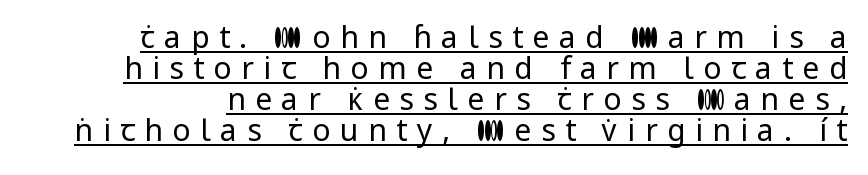
The image shows 30 px regular-weight sans-serif type, upright; set tight line spacing (1.03x), unusually wide letter spacing (+0.32 em), underlined; low stroke contrast and a medium x-height.
